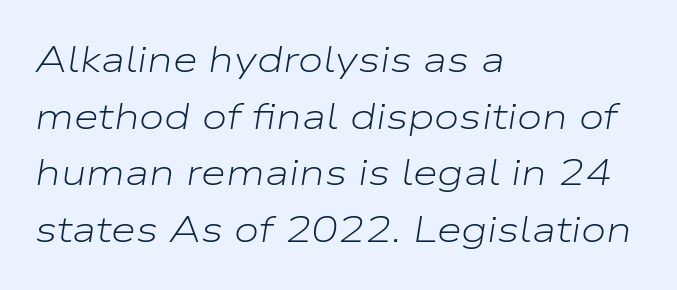
Q: Is the text bold? A: No.
Q: Is the text italic (slanted)? A: Yes, it leans right by about 9 degrees.
Q: Is the text underlined? A: No.
Q: How is the paragraph aligned? A: Left-aligned.
Q: Is the spacing between letters normal or unusually wide? A: Normal.
Q: Is the spacing between lines tight, normal or loose? A: Normal.
Q: Width (condensed, normal, or wide)? A: Wide.
Q: Stroke contrast? A: Low.
Q: x-height? A: Medium.
Q: Monospaced? A: No.
